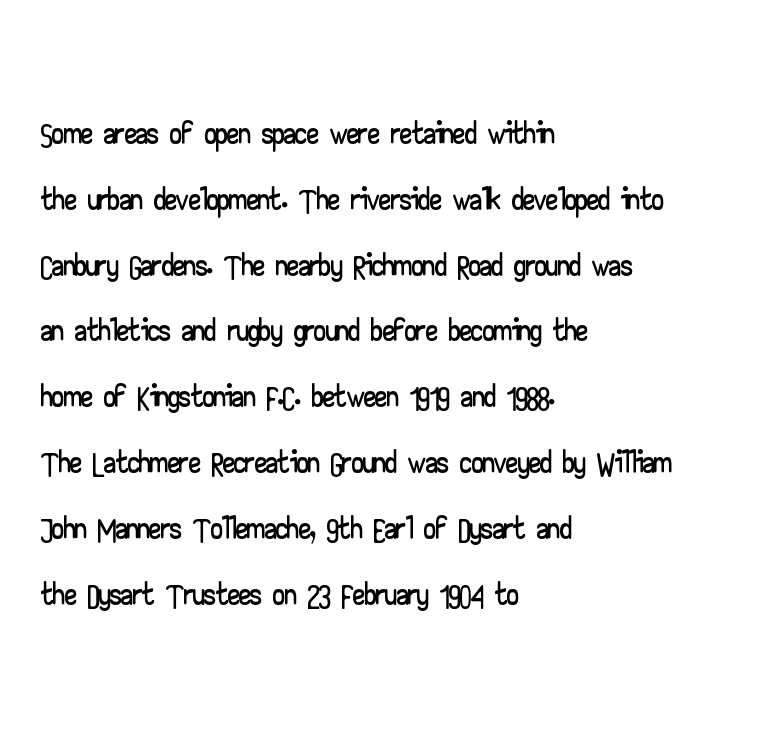
The image shows 47 px wide sans-serif type, upright; set left-aligned, normal line spacing (1.4x), normal letter spacing, not underlined; low stroke contrast and a small x-height.
